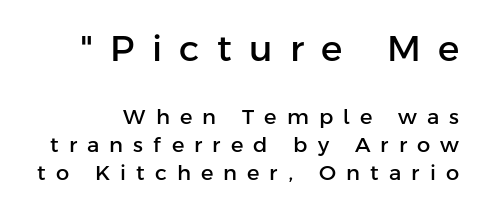
{"serif": "no", "italic": "no", "width": "normal", "stroke_contrast": "low", "x_height": "medium", "monospaced": "no", "underline": "no", "line_spacing": "normal", "line_spacing_ratio": 1.34, "letter_spacing": "wide", "letter_spacing_em": 0.48, "larger_block": "first", "size_ratio": 1.71, "glyph_px": 36}
